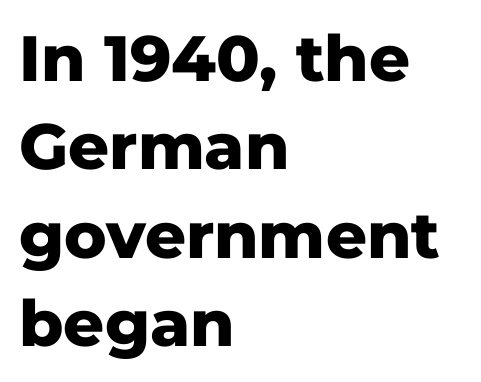
Q: Is the text bold? A: Yes.
Q: Is the text italic (slanted)? A: No, it is upright.
Q: Is the typeface a serif or a sans-serif typeface? A: Sans-serif.
Q: Is the text underlined? A: No.
Q: How is the paragraph aligned? A: Left-aligned.
Q: Is the spacing between letters normal or unusually wide? A: Normal.
Q: Is the spacing between lines tight, normal or loose? A: Normal.
Q: Width (condensed, normal, or wide)? A: Normal.
Q: Stroke contrast? A: Low.
Q: x-height? A: Medium.
Q: Monospaced? A: No.
